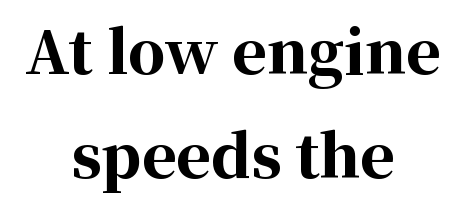
The image shows 59 px bold serif type, upright; set centered, line spacing 1.76x, normal letter spacing, not underlined; high stroke contrast and a medium x-height.
